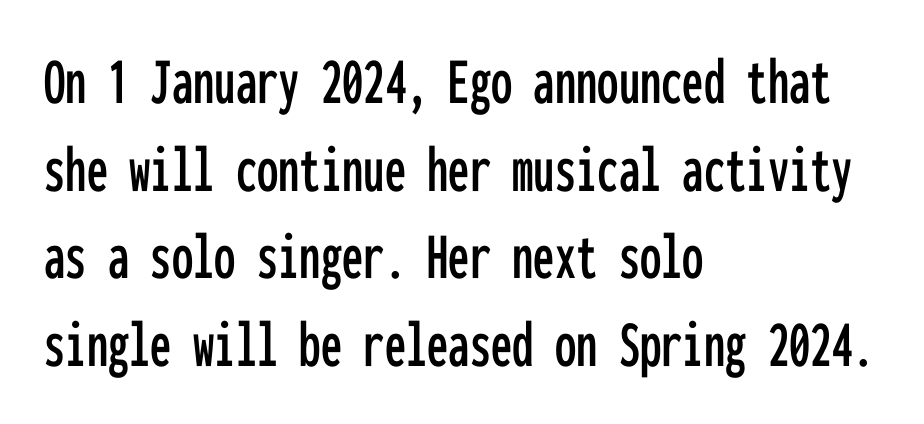
Q: Is the text italic (slanted)? A: No, it is upright.
Q: Is the typeface a serif or a sans-serif typeface? A: Sans-serif.
Q: Is the text underlined? A: No.
Q: How is the paragraph aligned? A: Left-aligned.
Q: Is the spacing between letters normal or unusually wide? A: Normal.
Q: Is the spacing between lines tight, normal or loose? A: Normal.
Q: Width (condensed, normal, or wide)? A: Condensed.
Q: Stroke contrast? A: Low.
Q: x-height? A: Medium.
Q: Monospaced? A: Yes.
